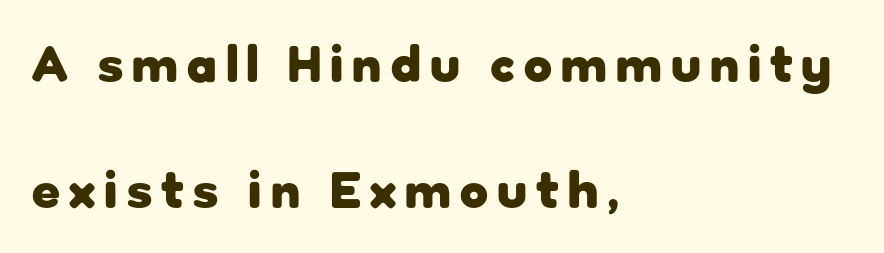
The image shows 51 px heavy sans-serif type, upright; set left-aligned, loose line spacing (2.47x), not underlined; low stroke contrast and a medium x-height.
